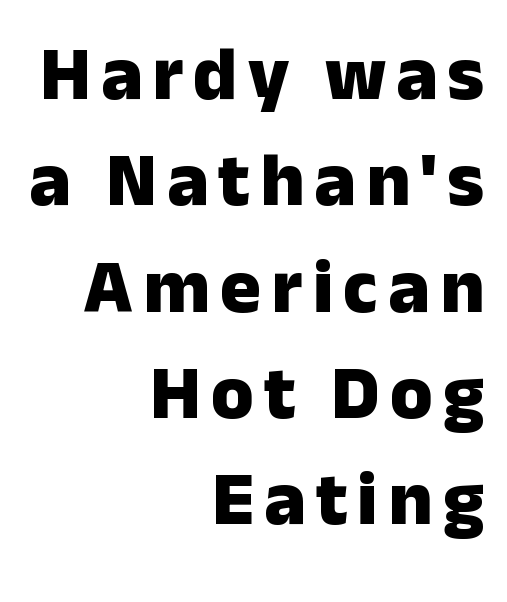
The image shows 77 px heavy sans-serif type, upright; set right-aligned, normal line spacing (1.38x), not underlined; low stroke contrast and a medium x-height.
